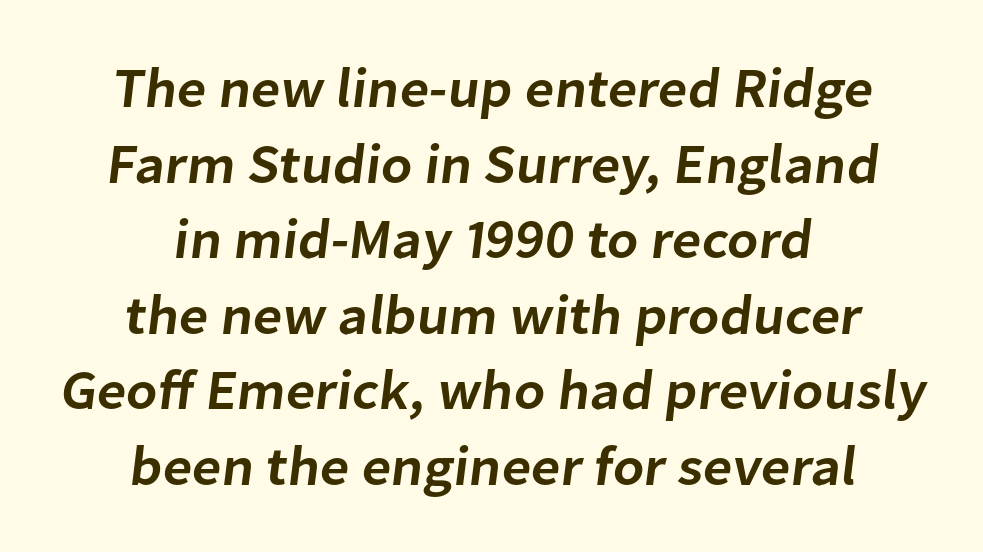
Alignment: centered. Its strokes are somewhat broadened, the hallmark of semibold type. A typesetter would call this proportional, since set widths differ per character. A sans-serif font was chosen for this passage.
